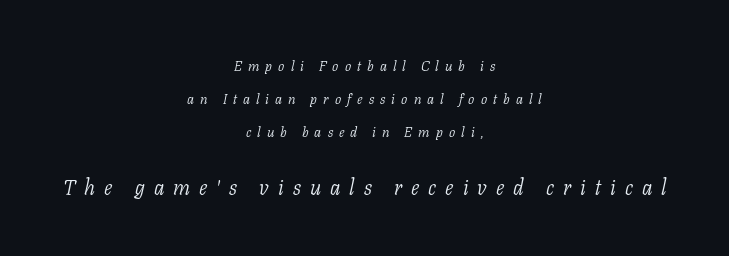
Q: Is the text bold? A: No.
Q: Is the text italic (slanted)? A: Yes, it leans right by about 11 degrees.
Q: Is the text underlined? A: No.
Q: How is the paragraph aligned? A: Centered.
Q: Is the spacing between letters normal or unusually wide? A: Unusually wide.
Q: Is the spacing between lines tight, normal or loose? A: Loose.
Q: Which block of text is set in a larger size, the first (top) or the second (bottom)? A: The second (bottom) one.
